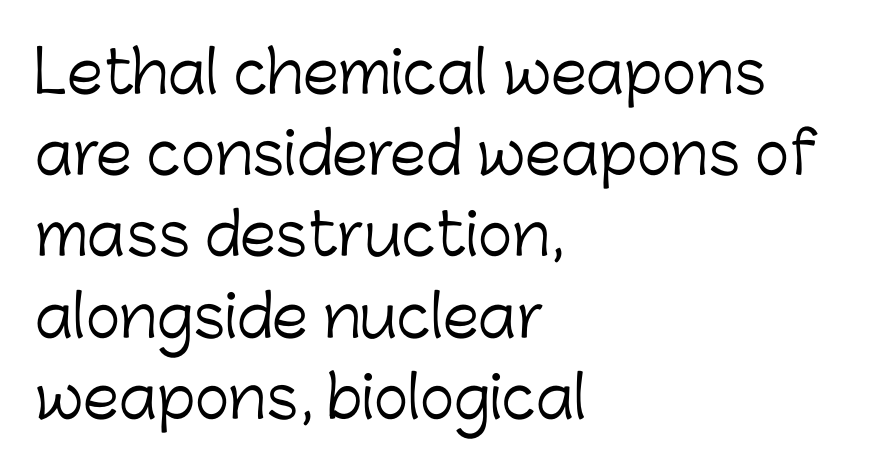
{"serif": "no", "italic": "no", "bold": "no", "weight": "light", "width": "normal", "stroke_contrast": "low", "x_height": "medium", "monospaced": "no", "underline": "no", "align": "left", "line_spacing": "normal", "line_spacing_ratio": 1.4, "letter_spacing": "normal", "letter_spacing_em": 0.0, "glyph_px": 58}
